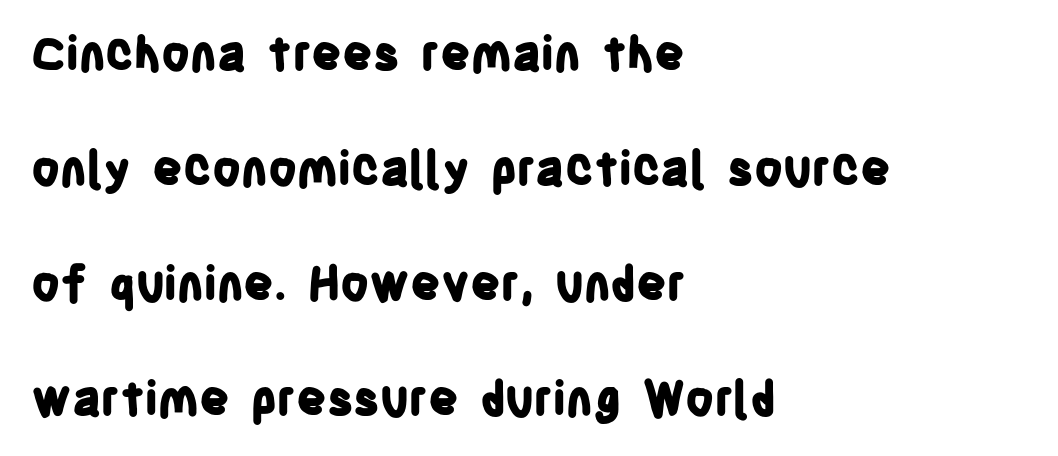
{"serif": "no", "italic": "no", "bold": "yes", "weight": "bold", "width": "condensed", "stroke_contrast": "low", "x_height": "large", "monospaced": "no", "underline": "no", "align": "left", "line_spacing": "loose", "line_spacing_ratio": 2.45, "letter_spacing": "normal", "letter_spacing_em": 0.0, "glyph_px": 47}
